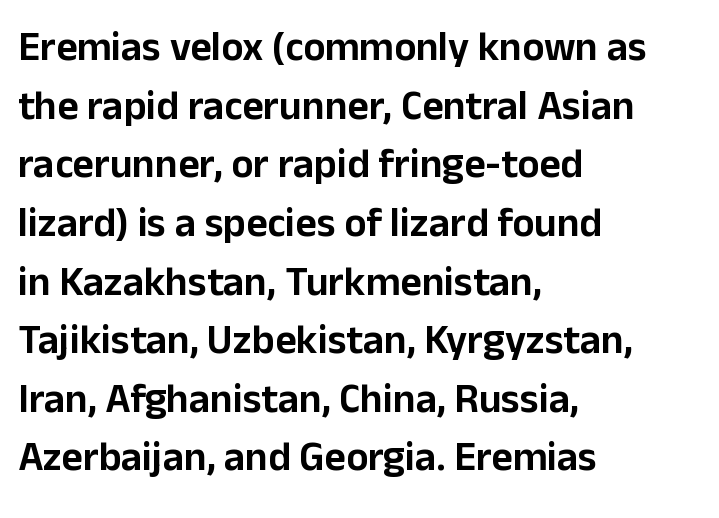
The string is rendered with underlining switched off. This is the regular roman posture of the typeface. The designer went with a sans here, leaving each stem footless. Letter spacing: default. A classic flush-left, rag-right setting is used for this passage. The passage shown stacks its lines at a standard gap.
